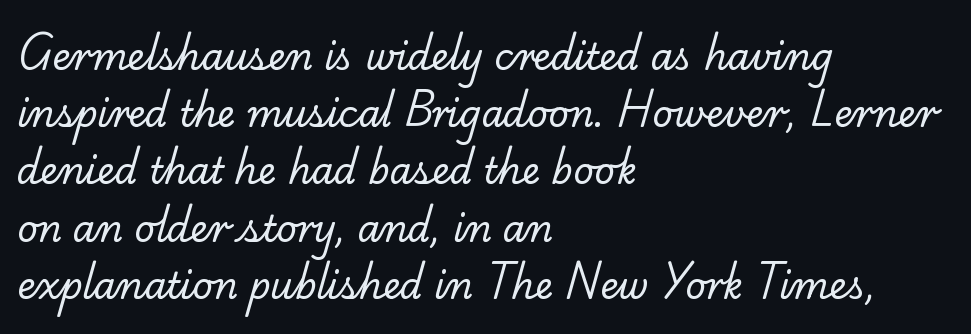
Q: Is the text bold? A: No.
Q: Is the text underlined? A: No.
Q: How is the paragraph aligned? A: Left-aligned.
Q: Is the spacing between letters normal or unusually wide? A: Normal.
Q: Is the spacing between lines tight, normal or loose? A: Normal.
Q: Width (condensed, normal, or wide)? A: Normal.
Q: Stroke contrast? A: Low.
Q: x-height? A: Small.
Q: Monospaced? A: No.
